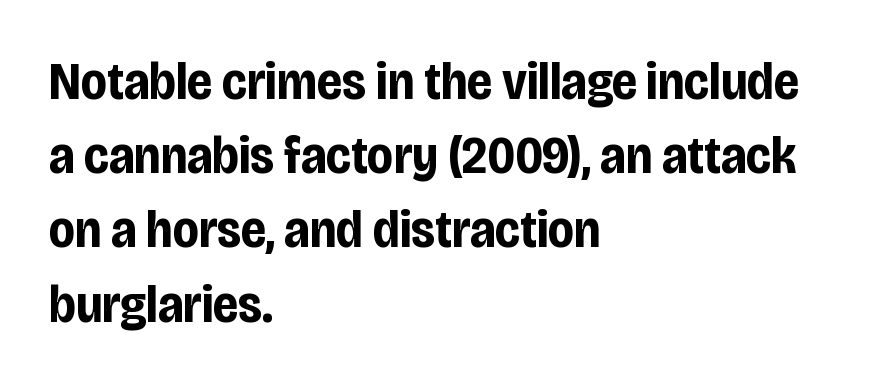
The letters advance in unequal steps, a hallmark of proportional type. Layout note: lines flush left. Set as a true bold cut, around the 700 mark. A typesetter would call this zero additional tracking. The font family rendered here belongs to the sans-serif group. Each new line begins a customary step beneath the previous one.
